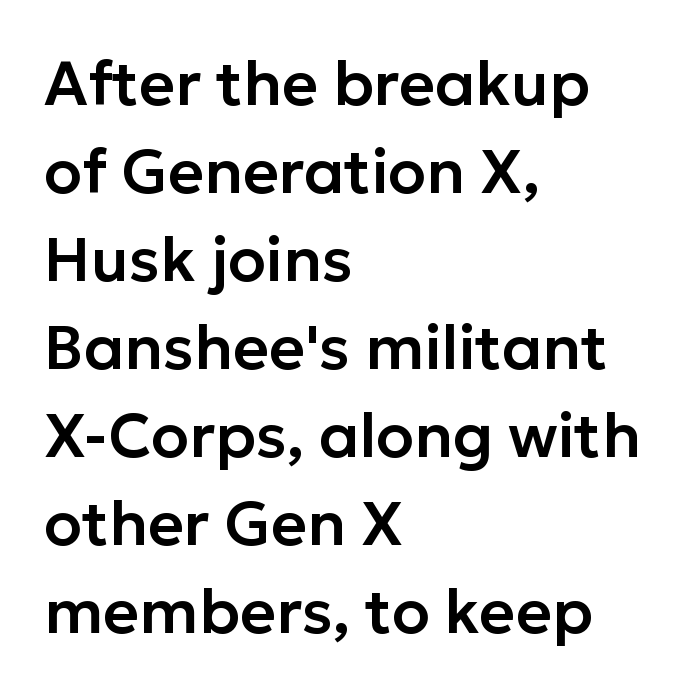
The image shows 62 px sans-serif type, upright; set left-aligned, normal line spacing (1.42x), normal letter spacing, not underlined; low stroke contrast and a medium x-height.
